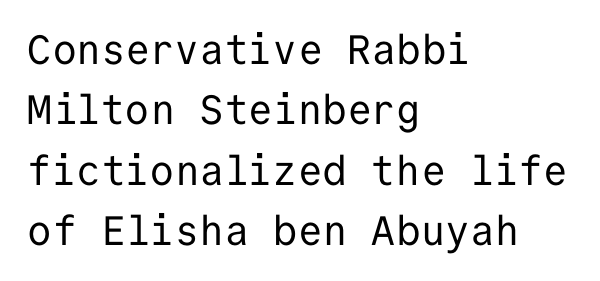
{"serif": "no", "italic": "no", "bold": "no", "weight": "regular", "width": "normal", "stroke_contrast": "low", "x_height": "medium", "monospaced": "yes", "underline": "no", "align": "left", "line_spacing": "normal", "line_spacing_ratio": 1.47, "letter_spacing": "normal", "letter_spacing_em": 0.0, "glyph_px": 41}
